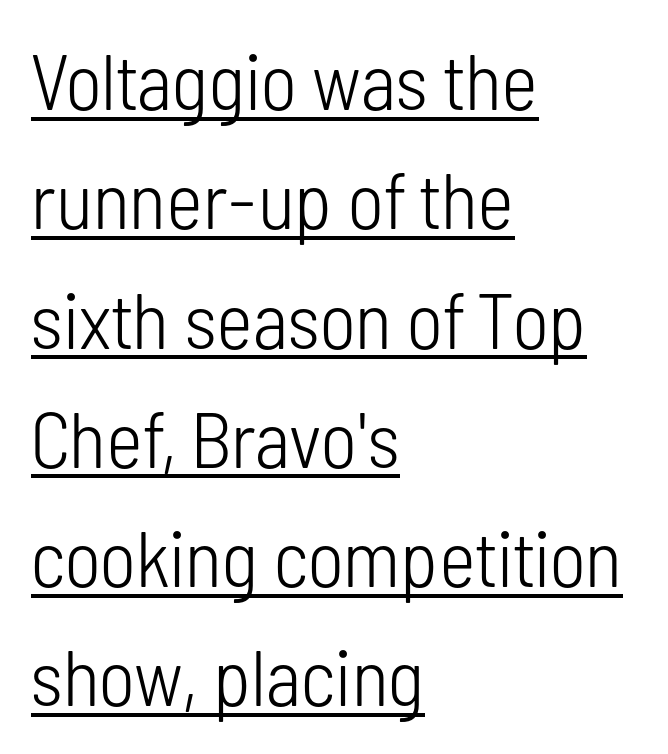
The typesetting does not lean heavy: it is not bold. Compared with typical body copy, the letter spacing here is the same. What's the leading like? Ordinary, nothing unusual. The rendered words wear a rule along their underside. Typographically, this falls in the sans-serif category. These lines stack with their left ends in a neat column.
